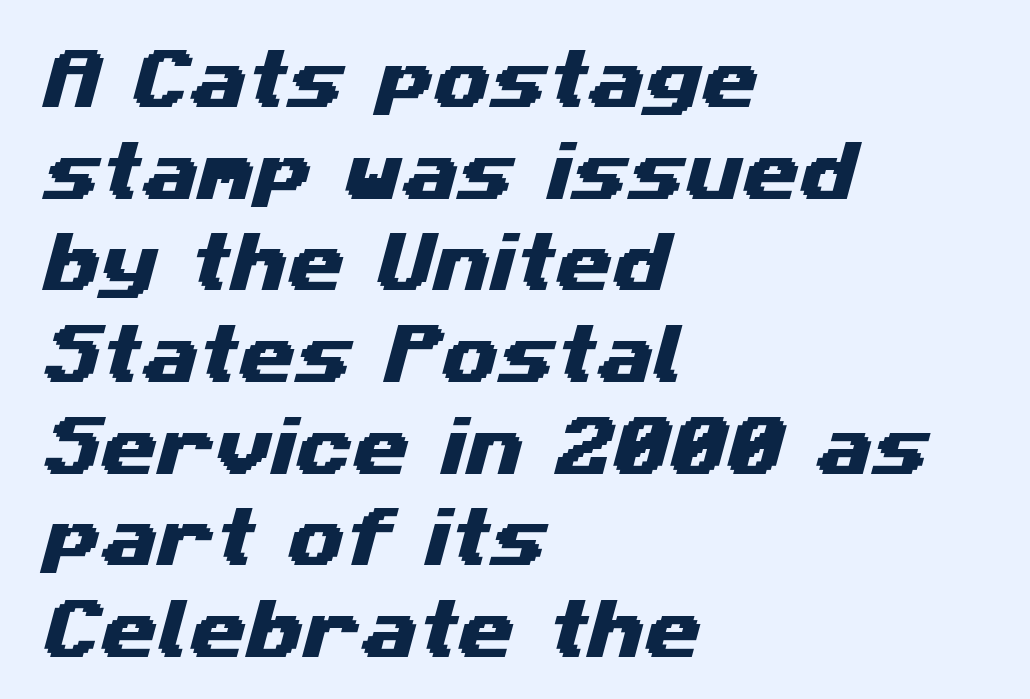
The space beneath each line is pristine and unruled. The leading is moderate, giving the passage an even texture. In CSS terms this would be text-align: left. Observe the absence of serifs on each vertical stroke in this sample. Proportional: the letters do not fall into vertical columns.
